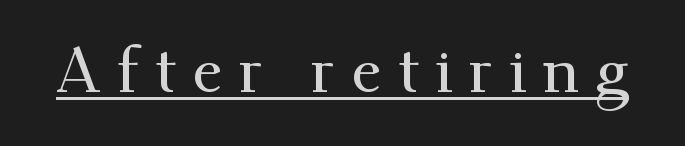
Q: Is the text italic (slanted)? A: No, it is upright.
Q: Is the typeface a serif or a sans-serif typeface? A: Serif.
Q: Is the text underlined? A: Yes.
Q: Is the spacing between letters normal or unusually wide? A: Unusually wide.
Q: Width (condensed, normal, or wide)? A: Normal.
Q: Stroke contrast? A: Medium.
Q: x-height? A: Small.
Q: Monospaced? A: No.
